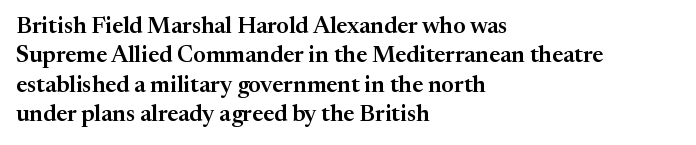
Q: Is the text italic (slanted)? A: No, it is upright.
Q: Is the text underlined? A: No.
Q: How is the paragraph aligned? A: Left-aligned.
Q: Is the spacing between letters normal or unusually wide? A: Normal.
Q: Is the spacing between lines tight, normal or loose? A: Normal.
